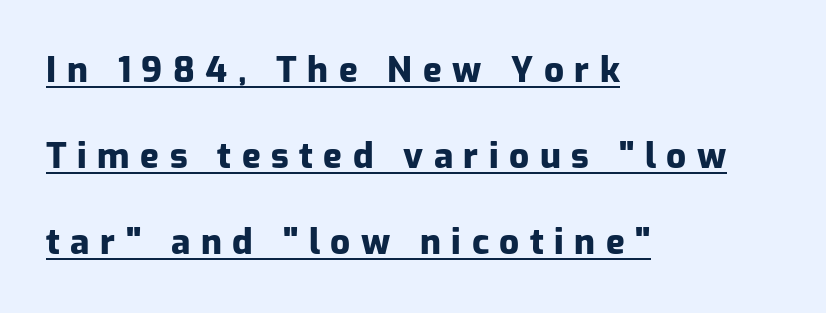
{"serif": "no", "italic": "no", "bold": "yes", "weight": "heavy", "width": "normal", "stroke_contrast": "low", "x_height": "medium", "monospaced": "no", "underline": "yes", "align": "left", "line_spacing": "loose", "line_spacing_ratio": 2.46, "letter_spacing": "wide", "letter_spacing_em": 0.3, "glyph_px": 35}
